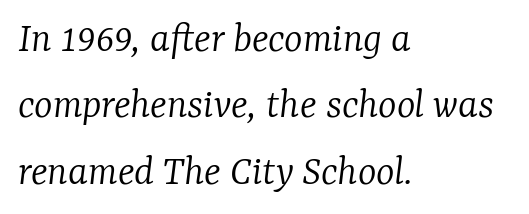
{"serif": "yes", "italic": "yes", "lean": "right", "slant_degrees": 7, "bold": "no", "weight": "light", "width": "normal", "stroke_contrast": "low", "x_height": "medium", "monospaced": "no", "underline": "no", "align": "left", "line_spacing": "normal", "line_spacing_ratio": 1.51, "letter_spacing": "normal", "letter_spacing_em": 0.0, "glyph_px": 44}
